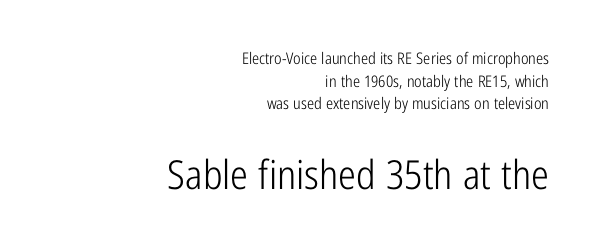
The image shows 40 px light, condensed sans-serif type, upright; set right-aligned, normal line spacing (1.42x), normal letter spacing, not underlined; the second (bottom) block is 2.5x larger; low stroke contrast and a medium x-height.
